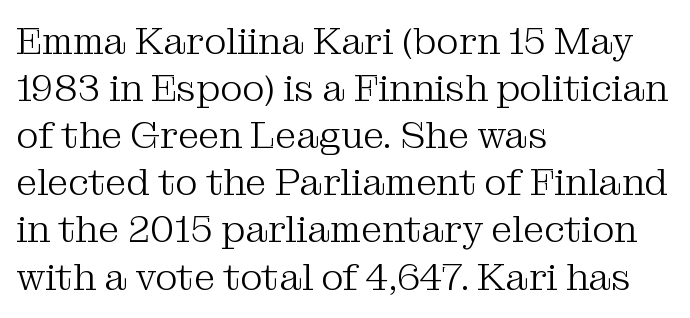
Left-aligned paragraph, ragged on the right. Is this a fixed-width face? No — the glyphs have proportional, varying widths. Stem width sits at or under what a default text font uses. This is serif lettering, the kind often seen in printed books. How are the letters spaced? Ordinarily, with no added tracking.
